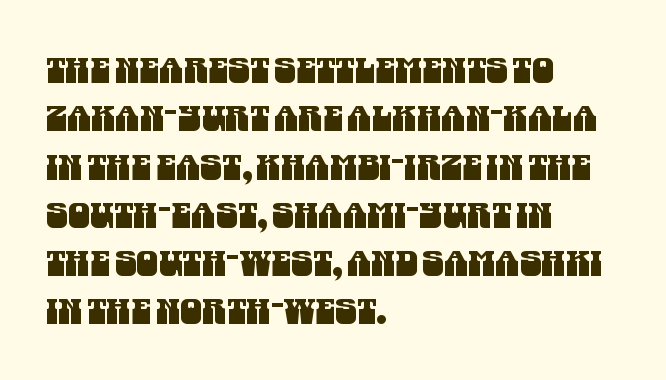
Q: Is the typeface a serif or a sans-serif typeface? A: Sans-serif.
Q: Is the text underlined? A: No.
Q: How is the paragraph aligned? A: Left-aligned.
Q: Is the spacing between letters normal or unusually wide? A: Normal.
Q: Is the spacing between lines tight, normal or loose? A: Normal.
Q: Width (condensed, normal, or wide)? A: Condensed.
Q: Stroke contrast? A: Medium.
Q: x-height? A: Large.
Q: Monospaced? A: No.
